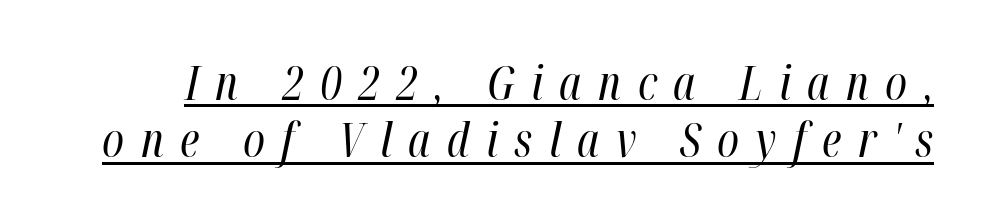
Note the varied advance widths — an 'i' is clearly narrower than an 'm'. This is oblique type, the kind used for emphasis or titles. The passage shown is not bold in any degree. Spacing between characters has been opened up far beyond the box default.
